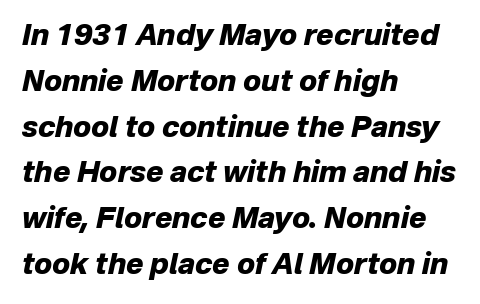
Q: Is the text bold? A: Yes.
Q: Is the text italic (slanted)? A: Yes, it leans right by about 12 degrees.
Q: Is the text underlined? A: No.
Q: How is the paragraph aligned? A: Left-aligned.
Q: Is the spacing between letters normal or unusually wide? A: Normal.
Q: Is the spacing between lines tight, normal or loose? A: Normal.
Q: Width (condensed, normal, or wide)? A: Normal.
Q: Stroke contrast? A: Low.
Q: x-height? A: Medium.
Q: Monospaced? A: No.
